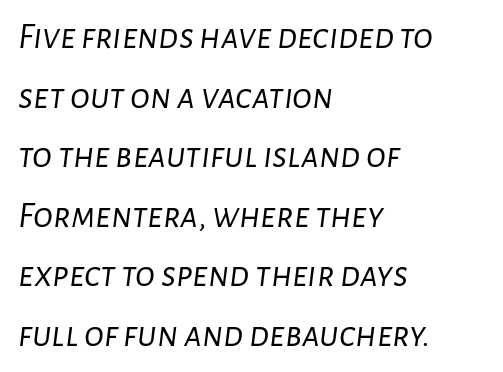
{"italic": "yes", "lean": "right", "slant_degrees": 7, "bold": "no", "weight": "light", "width": "normal", "stroke_contrast": "low", "x_height": "medium", "monospaced": "no", "underline": "no", "align": "left", "line_spacing": "normal", "line_spacing_ratio": 1.61, "letter_spacing": "normal", "letter_spacing_em": 0.0, "glyph_px": 37}
